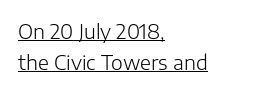
{"italic": "no", "bold": "no", "underline": "yes", "align": "left", "line_spacing": "normal", "line_spacing_ratio": 1.56, "letter_spacing": "normal", "letter_spacing_em": 0.0, "glyph_px": 20}
